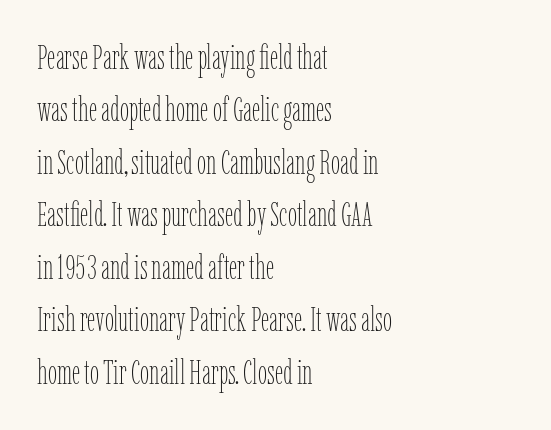
{"italic": "no", "bold": "no", "weight": "thin", "width": "condensed", "stroke_contrast": "low", "x_height": "medium", "monospaced": "no", "underline": "no", "align": "left", "line_spacing": "normal", "line_spacing_ratio": 1.59, "letter_spacing": "normal", "letter_spacing_em": 0.0, "glyph_px": 33}
